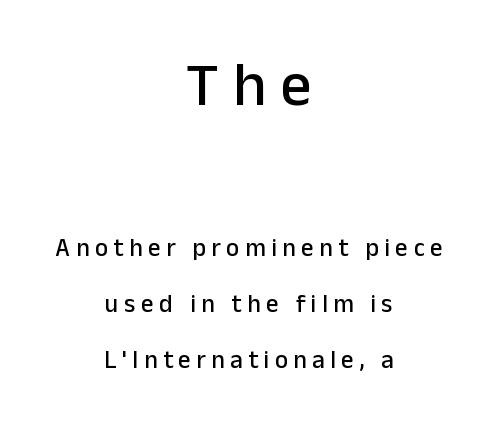
Character widths vary here, with narrow letters taking less room than wide ones. Centered paragraph, ragged on both sides. Upright lettering throughout. A clean baseline with only descenders dipping below it. Size contrast runs from large at the top to small at the bottom.
